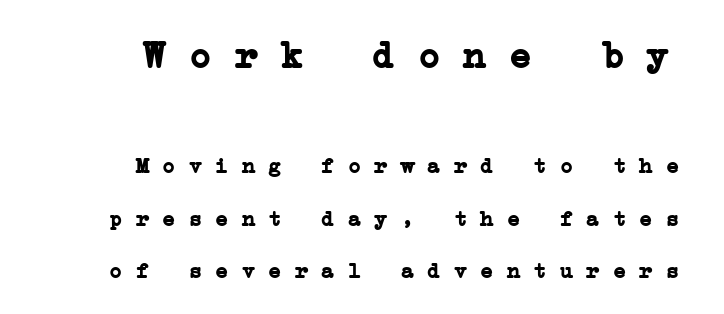
Q: Is the text bold? A: Yes.
Q: Is the typeface a serif or a sans-serif typeface? A: Serif.
Q: Is the text underlined? A: No.
Q: How is the paragraph aligned? A: Right-aligned.
Q: Is the spacing between letters normal or unusually wide? A: Normal.
Q: Is the spacing between lines tight, normal or loose? A: Loose.
Q: Which block of text is set in a larger size, the first (top) or the second (bottom)? A: The first (top) one.
Q: Width (condensed, normal, or wide)? A: Wide.
Q: Stroke contrast? A: Low.
Q: x-height? A: Medium.
Q: Monospaced? A: Yes.
